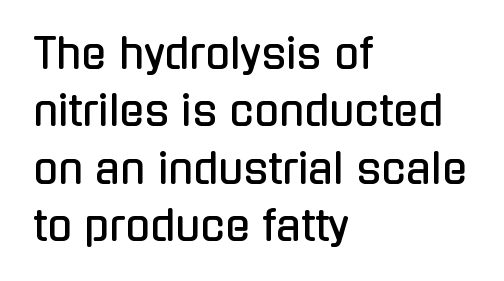
Q: Is the text italic (slanted)? A: No, it is upright.
Q: Is the typeface a serif or a sans-serif typeface? A: Sans-serif.
Q: Is the text underlined? A: No.
Q: How is the paragraph aligned? A: Left-aligned.
Q: Is the spacing between letters normal or unusually wide? A: Normal.
Q: Is the spacing between lines tight, normal or loose? A: Normal.
Q: Width (condensed, normal, or wide)? A: Condensed.
Q: Stroke contrast? A: Low.
Q: x-height? A: Medium.
Q: Monospaced? A: No.
